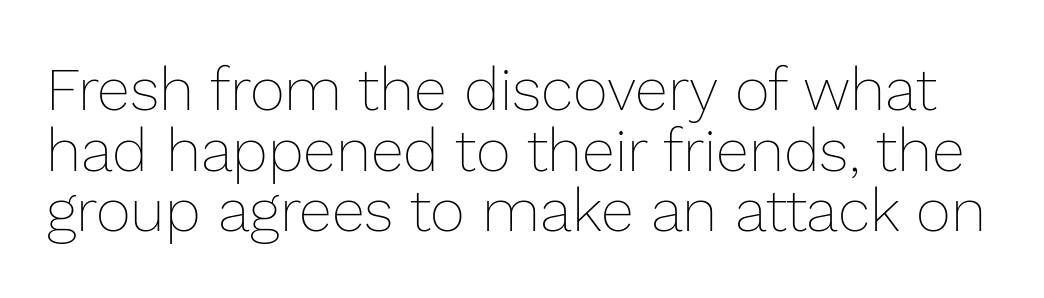
The image shows 60 px thin type, upright; set tight line spacing (1.01x), normal letter spacing, not underlined; low stroke contrast and a medium x-height.
